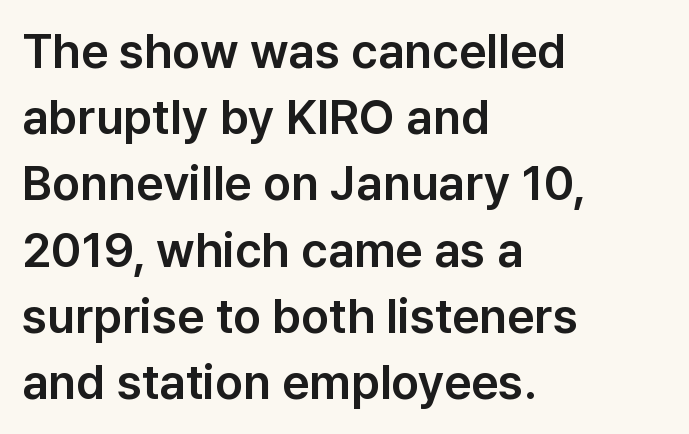
The rows are spaced the way most documents space them. Caption: multi-line text, flush left, ragged right. Is this a fixed-width face? No — the glyphs have proportional, varying widths. Tracking here is standard; glyphs follow each other at the usual distance.
